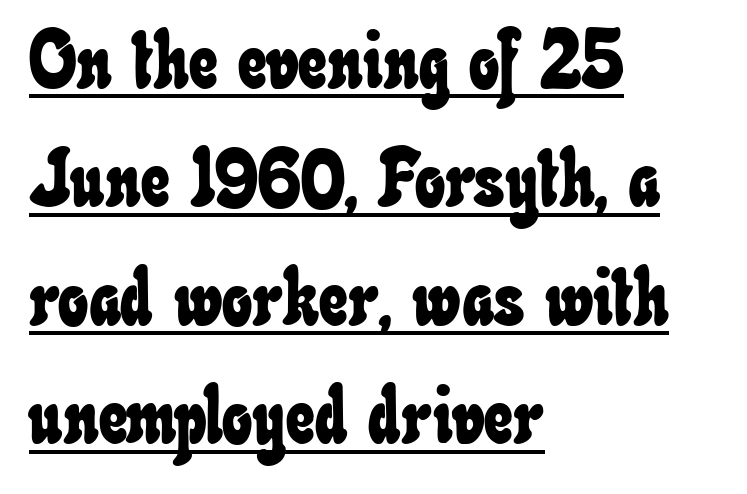
Q: Is the text underlined? A: Yes.
Q: How is the paragraph aligned? A: Left-aligned.
Q: Is the spacing between letters normal or unusually wide? A: Normal.
Q: Is the spacing between lines tight, normal or loose? A: Normal.
Q: Width (condensed, normal, or wide)? A: Condensed.
Q: Stroke contrast? A: Low.
Q: x-height? A: Small.
Q: Monospaced? A: No.
